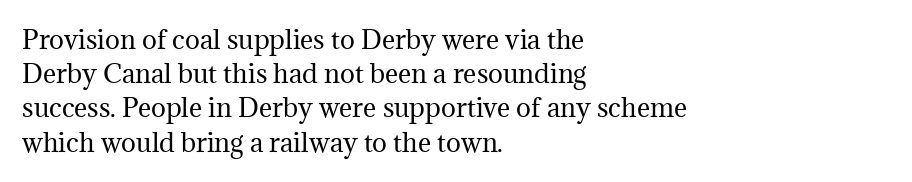
The image shows 25 px text type, upright; set left-aligned, normal line spacing (1.37x), normal letter spacing, not underlined.
